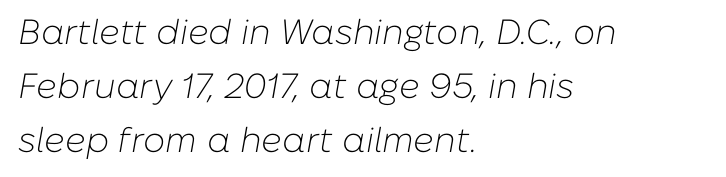
The image shows 35 px light type, italic (leaning right); set left-aligned, normal line spacing (1.54x), normal letter spacing, not underlined; low stroke contrast and a medium x-height.
